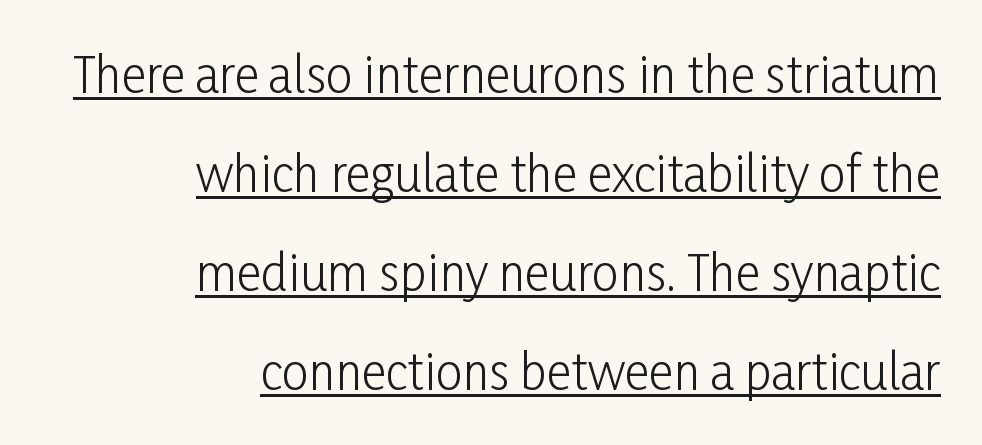
Airy leading. Unlike a traditional serif, this face leaves its strokes unadorned. You could not count columns in this text — the font is proportionally spaced. The specimen reads as upright at a glance. The typeface has the unassuming heft of standard copy or less. Has an underline been added? It has.
